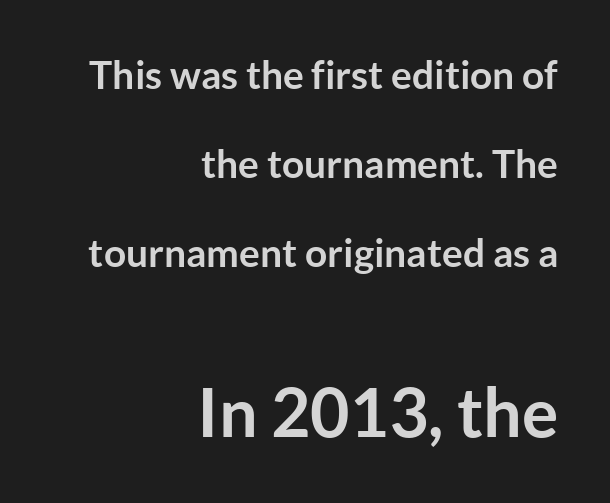
Q: Is the text bold? A: Yes.
Q: Is the text italic (slanted)? A: No, it is upright.
Q: Is the typeface a serif or a sans-serif typeface? A: Sans-serif.
Q: Is the text underlined? A: No.
Q: How is the paragraph aligned? A: Right-aligned.
Q: Is the spacing between letters normal or unusually wide? A: Normal.
Q: Is the spacing between lines tight, normal or loose? A: Loose.
Q: Which block of text is set in a larger size, the first (top) or the second (bottom)? A: The second (bottom) one.
Q: Width (condensed, normal, or wide)? A: Normal.
Q: Stroke contrast? A: Low.
Q: x-height? A: Medium.
Q: Monospaced? A: No.
